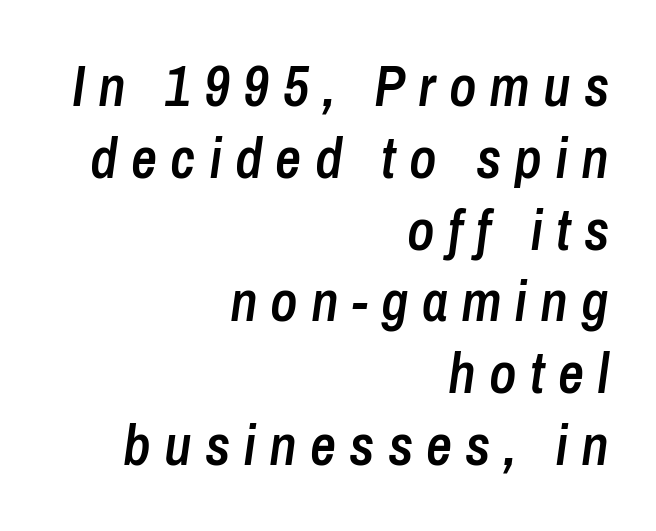
The image shows 57 px semibold, condensed type, italic (leaning right); set right-aligned, normal line spacing (1.26x), unusually wide letter spacing (+0.23 em), not underlined; low stroke contrast and a medium x-height.
